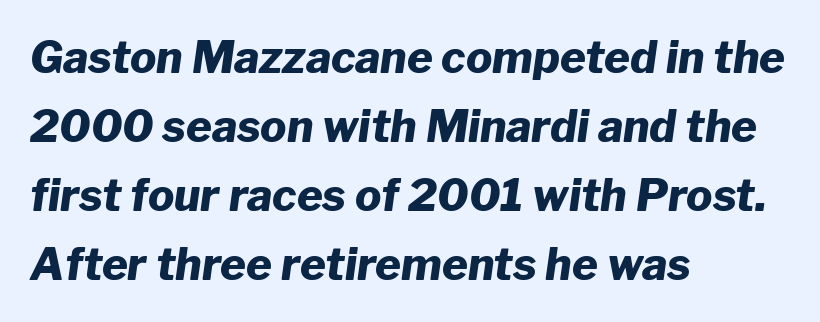
The image shows 44 px heavy type, italic (leaning right); set left-aligned, normal line spacing (1.57x), normal letter spacing, not underlined; low stroke contrast and a medium x-height.
